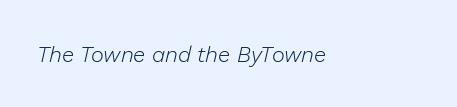
The image shows 22 px text type, italic (leaning right); set normal letter spacing, not underlined.
